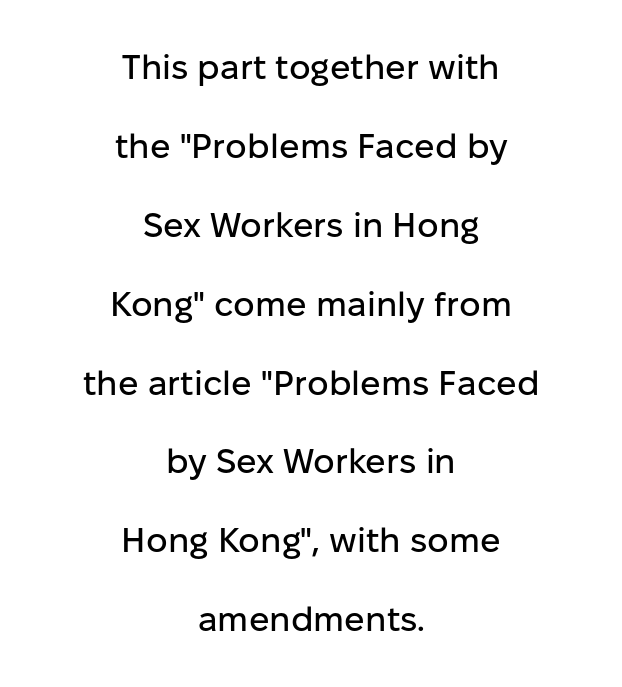
The image shows 34 px sans-serif type, upright; set centered, loose line spacing (2.32x), normal letter spacing, not underlined; low stroke contrast and a medium x-height.
